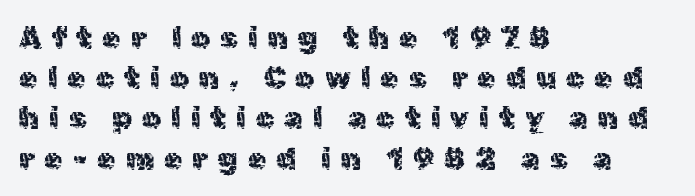
{"serif": "no", "italic": "no", "bold": "no", "weight": "regular", "width": "normal", "x_height": "medium", "monospaced": "no", "underline": "no", "align": "left", "line_spacing": "normal", "line_spacing_ratio": 1.34, "letter_spacing": "wide", "letter_spacing_em": 0.33, "glyph_px": 30}
